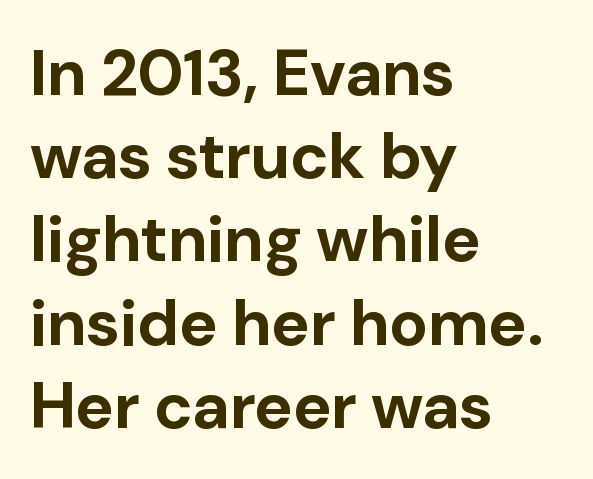
{"serif": "no", "italic": "no", "bold": "yes", "weight": "bold", "width": "normal", "stroke_contrast": "low", "x_height": "medium", "monospaced": "no", "underline": "no", "align": "left", "line_spacing": "normal", "line_spacing_ratio": 1.28, "letter_spacing": "normal", "letter_spacing_em": 0.0, "glyph_px": 65}
